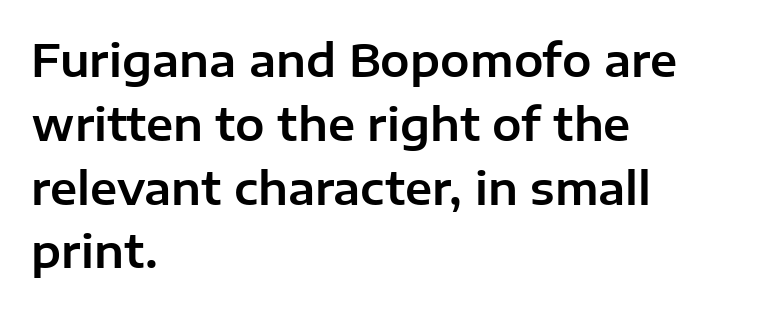
Is this a fixed-width face? No — the glyphs have proportional, varying widths. Vertical strokes here are truly vertical. Which margin do the lines hug? The left one — the right edge is uneven. Notice how descenders clear the ascenders below comfortably — that's standard leading. How are the letters spaced? Ordinarily, with no added tracking.
